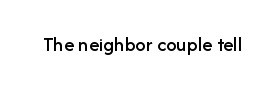
Q: Is the text italic (slanted)? A: No, it is upright.
Q: Is the text underlined? A: No.
Q: Is the spacing between letters normal or unusually wide? A: Normal.
